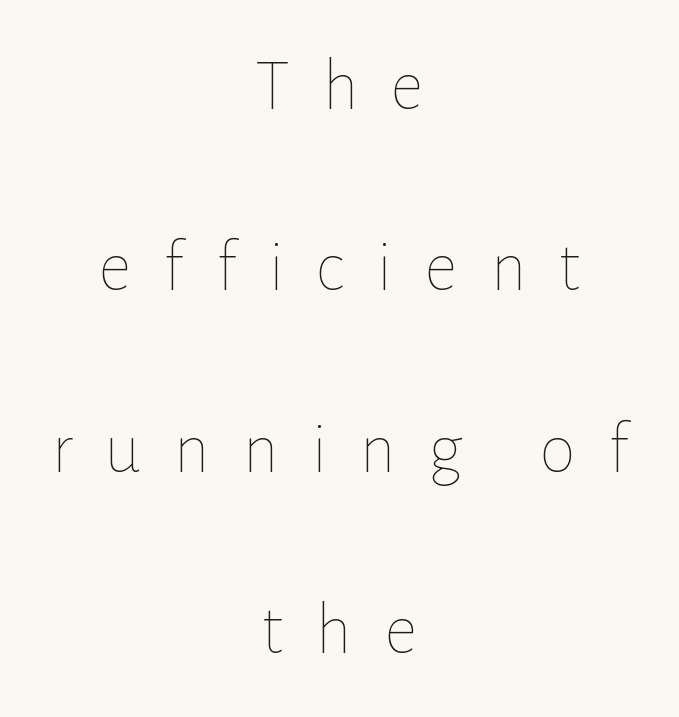
Q: Is the text bold? A: No.
Q: Is the text italic (slanted)? A: No, it is upright.
Q: Is the text underlined? A: No.
Q: How is the paragraph aligned? A: Centered.
Q: Is the spacing between letters normal or unusually wide? A: Unusually wide.
Q: Is the spacing between lines tight, normal or loose? A: Loose.
Q: Width (condensed, normal, or wide)? A: Normal.
Q: Stroke contrast? A: Low.
Q: x-height? A: Medium.
Q: Monospaced? A: No.
